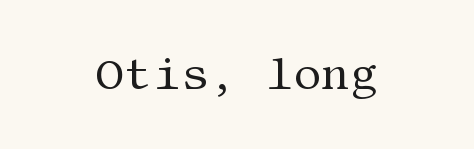
The image shows 44 px regular-weight serif type, upright; set centered, normal letter spacing, not underlined; medium stroke contrast and a large x-height.
